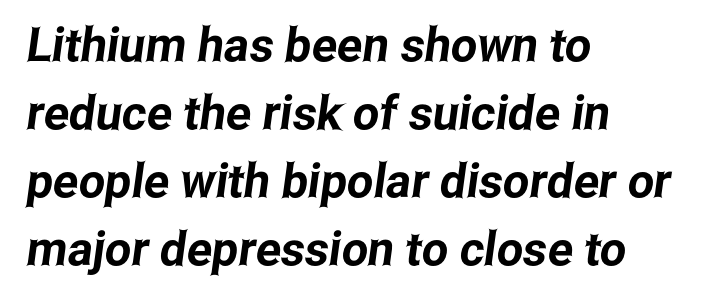
The image shows 47 px condensed sans-serif type; set left-aligned, normal line spacing (1.45x), normal letter spacing, not underlined; low stroke contrast and a medium x-height.
